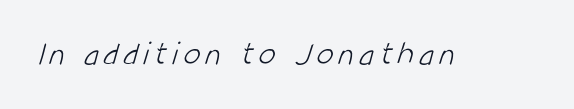
What kind of face is this? One without serifs — a sans. Quick note: underline off. Here the designer chose a conventional face with non-uniform glyph widths. Vertical stems look standard width or narrower in stroke.
